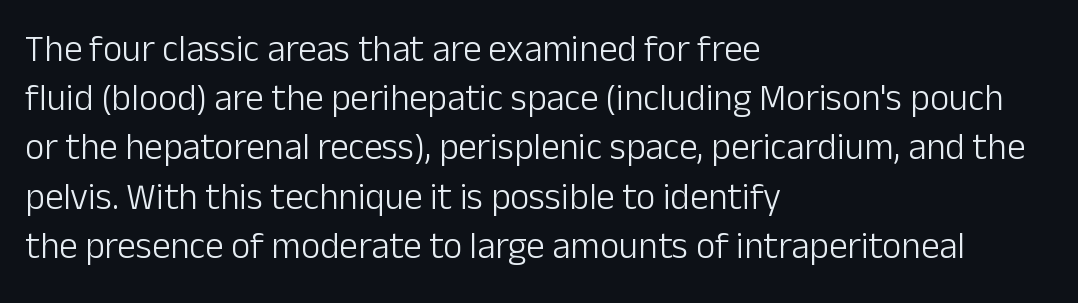
{"serif": "no", "italic": "no", "bold": "no", "weight": "light", "width": "normal", "stroke_contrast": "low", "x_height": "medium", "monospaced": "no", "underline": "no", "align": "left", "line_spacing": "normal", "line_spacing_ratio": 1.33, "letter_spacing": "normal", "letter_spacing_em": 0.0, "glyph_px": 37}
